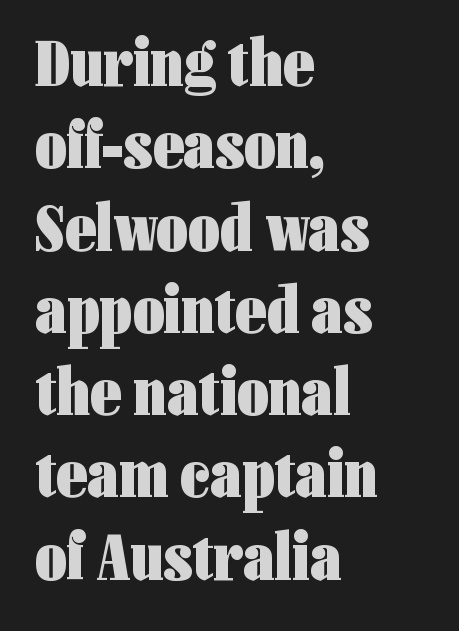
Q: Is the text bold? A: Yes.
Q: Is the text italic (slanted)? A: No, it is upright.
Q: Is the typeface a serif or a sans-serif typeface? A: Sans-serif.
Q: Is the text underlined? A: No.
Q: How is the paragraph aligned? A: Left-aligned.
Q: Is the spacing between letters normal or unusually wide? A: Normal.
Q: Width (condensed, normal, or wide)? A: Condensed.
Q: Stroke contrast? A: Low.
Q: x-height? A: Medium.
Q: Monospaced? A: No.
